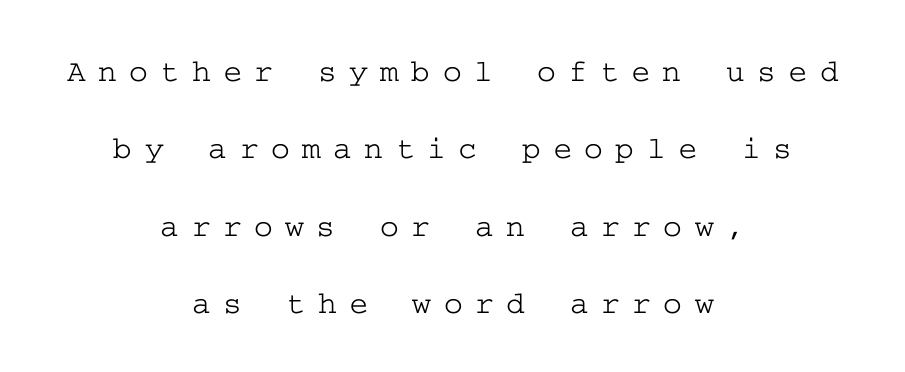
The letters stand upright; this is a roman face. Vertically, the passage feels expansive, rows floating well apart. The type is letterspaced generously, with wide tracking. If you folded the block vertically in half, each line would mirror itself in length. The letters carry serifs — small finishing strokes at the ends of their stems.
